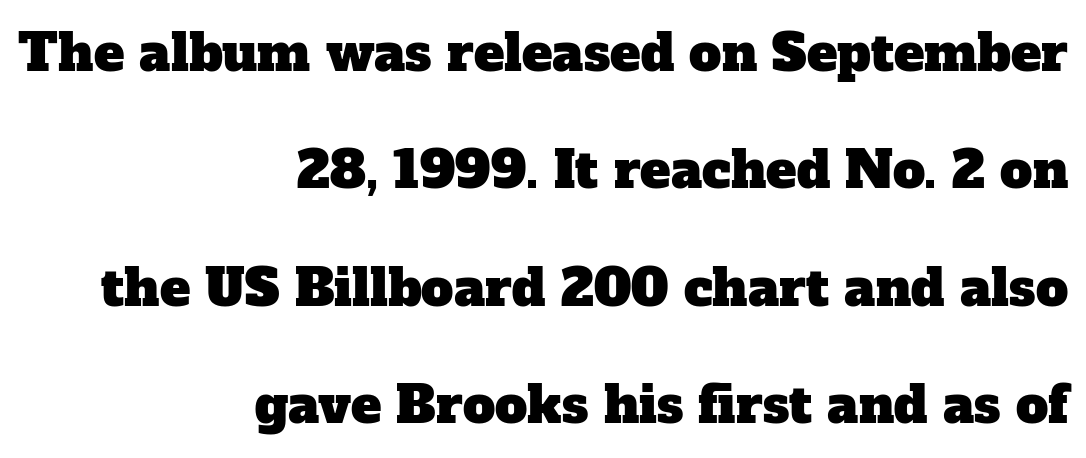
Q: Is the typeface a serif or a sans-serif typeface? A: Serif.
Q: Is the text underlined? A: No.
Q: How is the paragraph aligned? A: Right-aligned.
Q: Is the spacing between letters normal or unusually wide? A: Normal.
Q: Is the spacing between lines tight, normal or loose? A: Loose.
Q: Width (condensed, normal, or wide)? A: Normal.
Q: Stroke contrast? A: Low.
Q: x-height? A: Medium.
Q: Monospaced? A: No.
